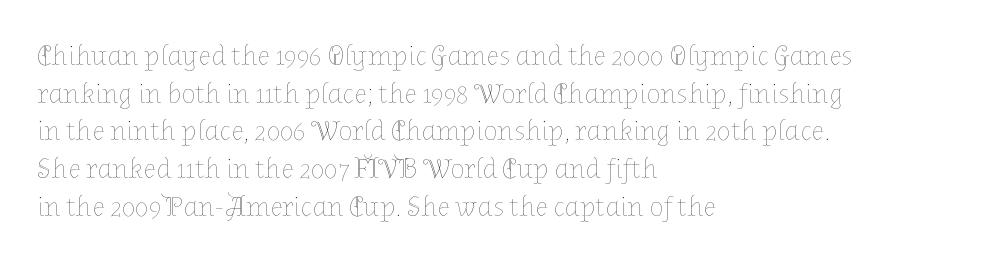
The image shows 29 px thin type, upright; set left-aligned, normal line spacing (1.3x), normal letter spacing, not underlined; low stroke contrast and a medium x-height.
